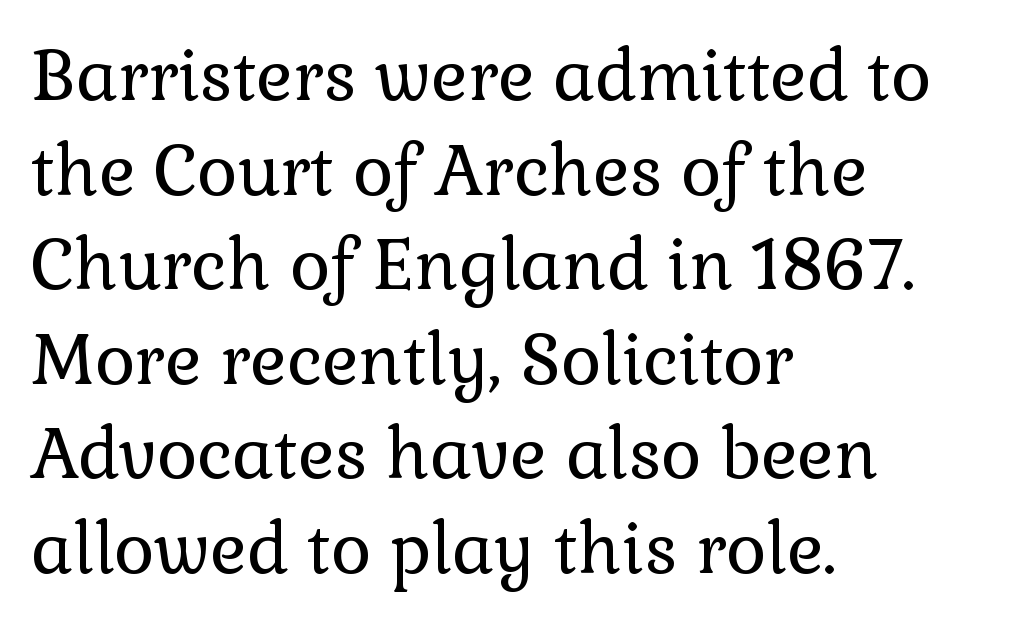
Q: Is the text bold? A: No.
Q: Is the text italic (slanted)? A: No, it is upright.
Q: Is the typeface a serif or a sans-serif typeface? A: Serif.
Q: Is the text underlined? A: No.
Q: How is the paragraph aligned? A: Left-aligned.
Q: Is the spacing between letters normal or unusually wide? A: Normal.
Q: Is the spacing between lines tight, normal or loose? A: Normal.
Q: Width (condensed, normal, or wide)? A: Normal.
Q: Stroke contrast? A: Low.
Q: x-height? A: Medium.
Q: Monospaced? A: No.
